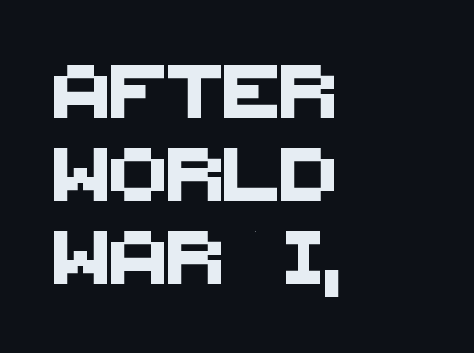
Q: Is the typeface a serif or a sans-serif typeface? A: Sans-serif.
Q: Is the text underlined? A: No.
Q: How is the paragraph aligned? A: Left-aligned.
Q: Is the spacing between letters normal or unusually wide? A: Normal.
Q: Is the spacing between lines tight, normal or loose? A: Normal.
Q: Width (condensed, normal, or wide)? A: Normal.
Q: Stroke contrast? A: Medium.
Q: x-height? A: Large.
Q: Monospaced? A: No.
